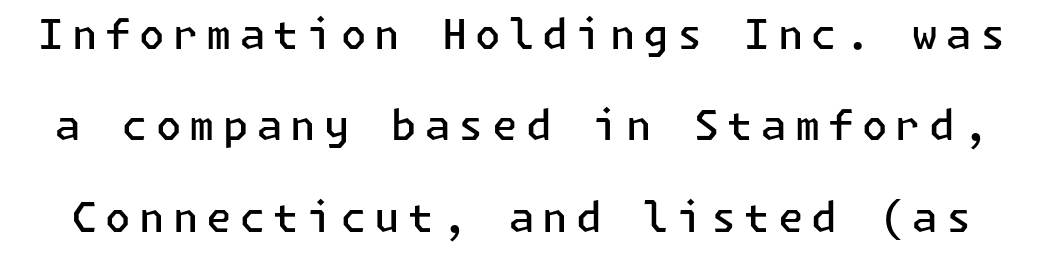
The image shows 41 px semibold sans-serif type, upright; set loose line spacing (2.23x), unusually wide letter spacing (+0.2 em), not underlined; low stroke contrast and a medium x-height.
